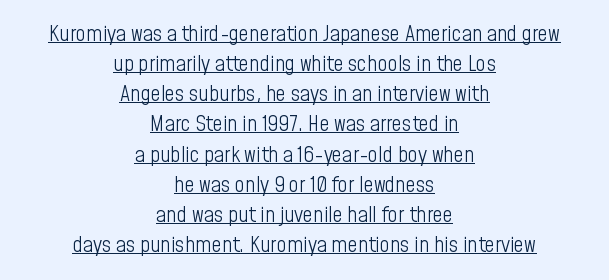
The lines in this sample share a center point and differ in where they start and stop. Vertical strokes here are truly vertical. Honestly, the underline is the first thing you notice here. Glyph-to-glyph distance matches everyday printed text. Letters have the restrained weight of plain body copy at most.
